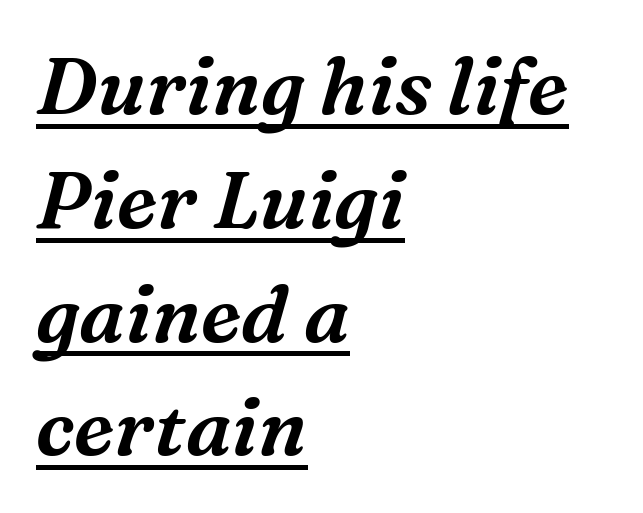
Q: Is the text italic (slanted)? A: Yes, it leans right by about 16 degrees.
Q: Is the typeface a serif or a sans-serif typeface? A: Serif.
Q: Is the text underlined? A: Yes.
Q: How is the paragraph aligned? A: Left-aligned.
Q: Is the spacing between letters normal or unusually wide? A: Normal.
Q: Is the spacing between lines tight, normal or loose? A: Normal.
Q: Width (condensed, normal, or wide)? A: Normal.
Q: Stroke contrast? A: Medium.
Q: x-height? A: Medium.
Q: Monospaced? A: No.
